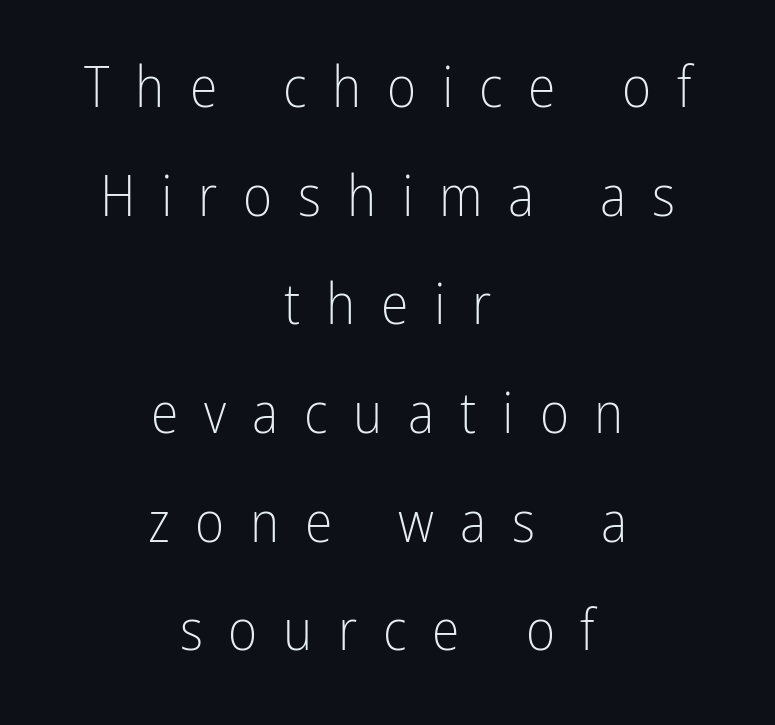
Successive baselines arrive slowly, with a big drop between each. Look at the bottom of the vertical strokes: they stop flat, with no serifs. The font is comparable to plain body text, perhaps lighter. The tracking jumps out immediately: characters are airy and widely separated. The text block is weighted toward neither margin, spreading evenly from the middle. These lines are rendered in a variable-pitch font.
